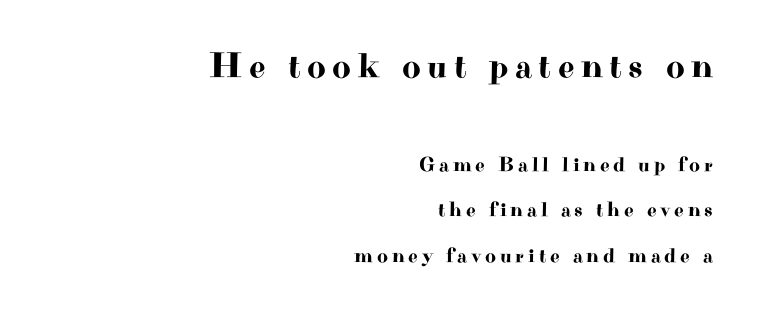
Q: Is the text italic (slanted)? A: No, it is upright.
Q: Is the typeface a serif or a sans-serif typeface? A: Serif.
Q: Is the text underlined? A: No.
Q: How is the paragraph aligned? A: Right-aligned.
Q: Is the spacing between lines tight, normal or loose? A: Loose.
Q: Which block of text is set in a larger size, the first (top) or the second (bottom)? A: The first (top) one.
Q: Width (condensed, normal, or wide)? A: Wide.
Q: Stroke contrast? A: High.
Q: x-height? A: Small.
Q: Monospaced? A: No.
